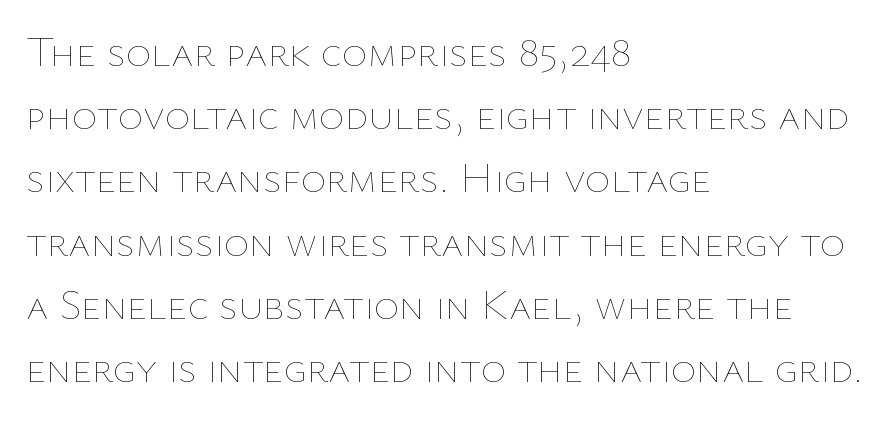
Q: Is the text bold? A: No.
Q: Is the text italic (slanted)? A: No, it is upright.
Q: Is the text underlined? A: No.
Q: How is the paragraph aligned? A: Left-aligned.
Q: Is the spacing between letters normal or unusually wide? A: Normal.
Q: Is the spacing between lines tight, normal or loose? A: Normal.
Q: Width (condensed, normal, or wide)? A: Normal.
Q: Stroke contrast? A: Low.
Q: x-height? A: Medium.
Q: Monospaced? A: No.
